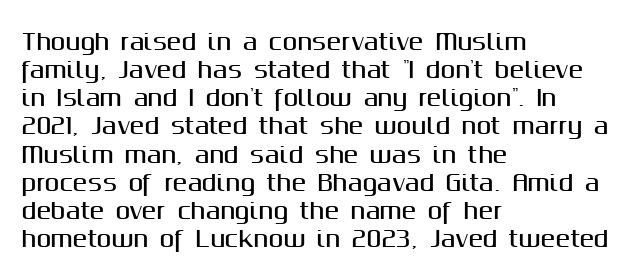
{"italic": "no", "underline": "no", "align": "left", "line_spacing": "normal", "line_spacing_ratio": 1.28, "letter_spacing": "normal", "letter_spacing_em": 0.0, "glyph_px": 22}
